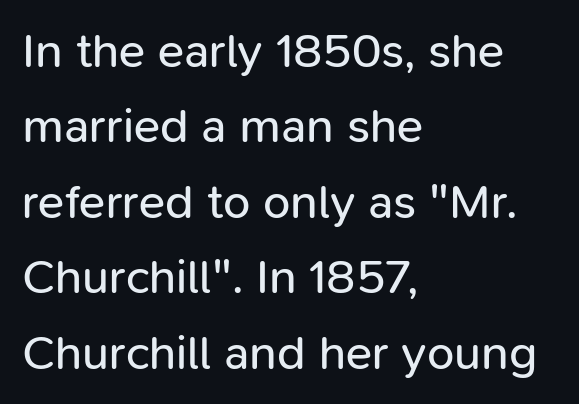
The image shows 49 px regular-weight sans-serif type, upright; set left-aligned, normal line spacing (1.54x), normal letter spacing, not underlined; low stroke contrast and a medium x-height.
